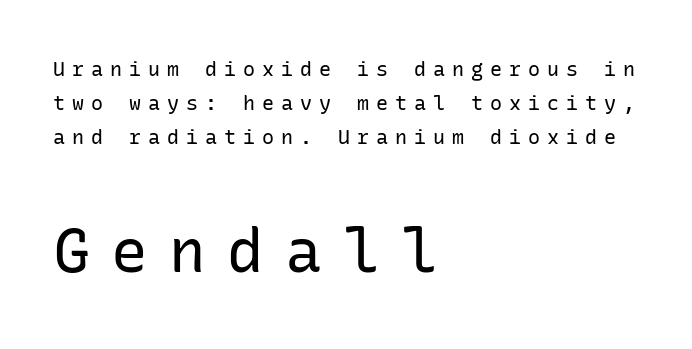
Q: Is the text bold? A: No.
Q: Is the text italic (slanted)? A: No, it is upright.
Q: Is the typeface a serif or a sans-serif typeface? A: Sans-serif.
Q: Is the text underlined? A: No.
Q: How is the paragraph aligned? A: Left-aligned.
Q: Is the spacing between letters normal or unusually wide? A: Unusually wide.
Q: Is the spacing between lines tight, normal or loose? A: Normal.
Q: Which block of text is set in a larger size, the first (top) or the second (bottom)? A: The second (bottom) one.
Q: Width (condensed, normal, or wide)? A: Normal.
Q: Stroke contrast? A: Low.
Q: x-height? A: Medium.
